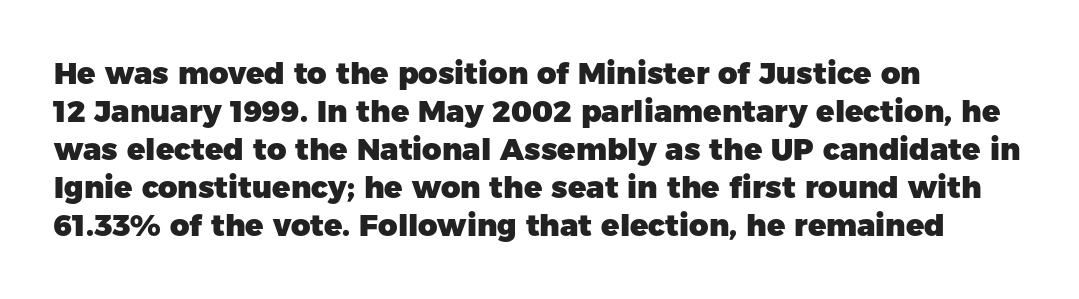
{"serif": "no", "italic": "no", "bold": "yes", "weight": "heavy", "width": "normal", "stroke_contrast": "low", "x_height": "medium", "monospaced": "no", "underline": "no", "align": "left", "line_spacing": "normal", "line_spacing_ratio": 1.27, "letter_spacing": "normal", "letter_spacing_em": 0.0, "glyph_px": 30}
